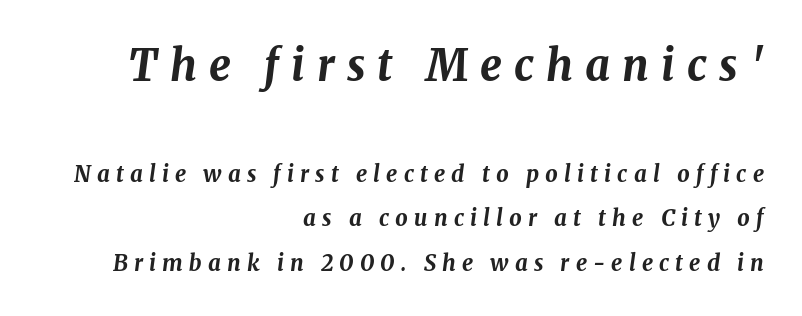
Spacing verdict: proportional, widths tailored to each character. What stands out about the letter spacing? Its width — letters are far apart. Caption: multi-line text, flush right, ragged left. The specimen omits any rule beneath the text block's lines.
